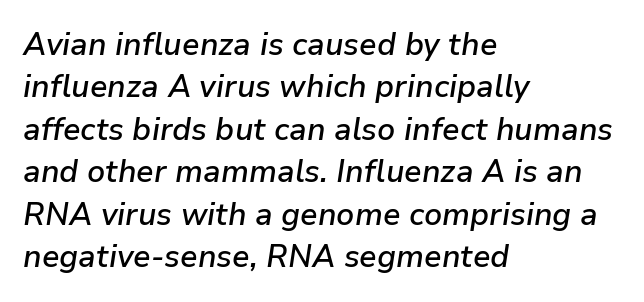
Q: Is the text bold? A: Semi-bold.
Q: Is the text italic (slanted)? A: Yes, it leans right by about 9 degrees.
Q: Is the text underlined? A: No.
Q: How is the paragraph aligned? A: Left-aligned.
Q: Is the spacing between letters normal or unusually wide? A: Normal.
Q: Is the spacing between lines tight, normal or loose? A: Normal.
Q: Width (condensed, normal, or wide)? A: Normal.
Q: Stroke contrast? A: Low.
Q: x-height? A: Medium.
Q: Monospaced? A: No.
